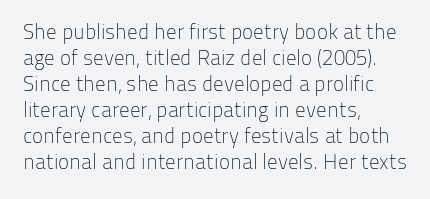
The image shows 21 px text type, upright; set left-aligned, line spacing 1.24x, normal letter spacing, not underlined.
